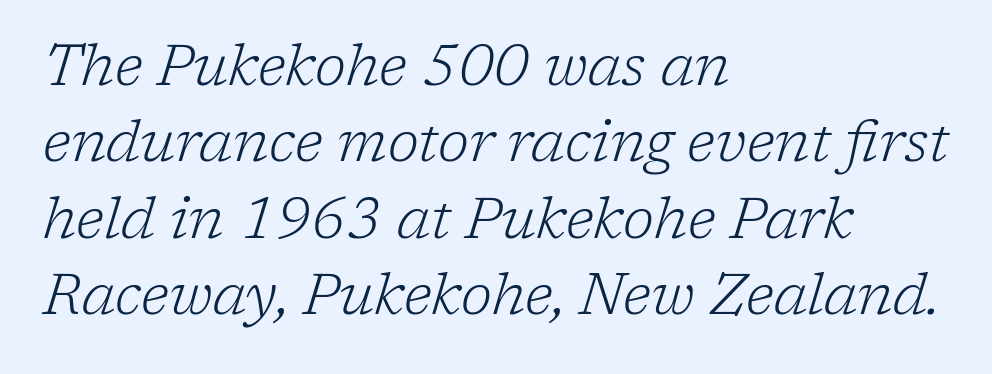
The image shows 57 px light serif type, italic (leaning right); set left-aligned, normal line spacing (1.34x), normal letter spacing, not underlined; low stroke contrast and a medium x-height.
